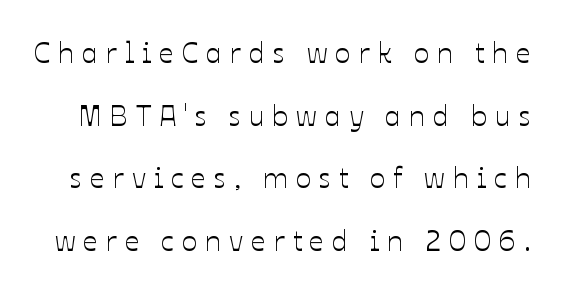
The image shows 29 px text type, upright; set loose line spacing (2.16x), unusually wide letter spacing (+0.27 em), not underlined; low stroke contrast and a medium x-height.
